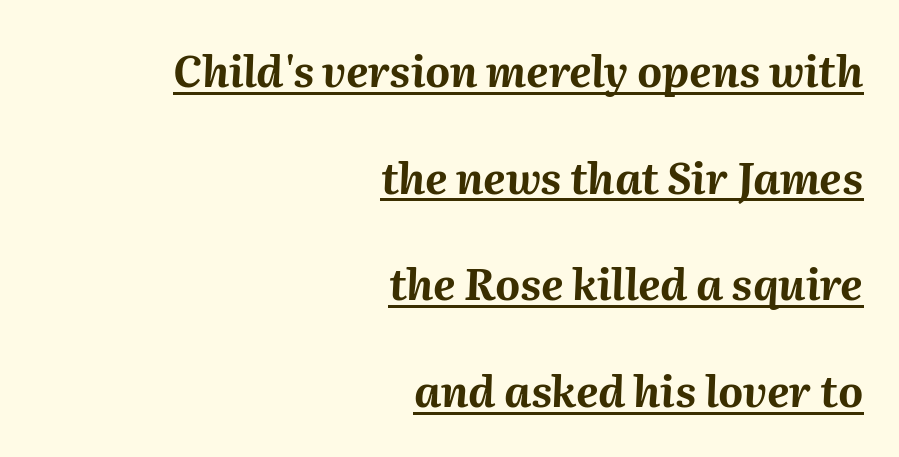
Here the designer chose a conventional face with non-uniform glyph widths. The line-height multiplier appears high, well above default. Stroke thickness is high; the sample reads as a true bold. The rendered words wear a rule along their underside.
